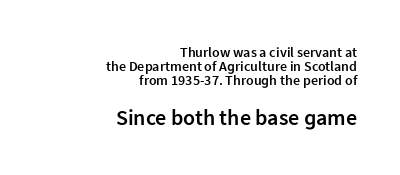
The image shows 22 px text type, upright; set right-aligned, tight line spacing (1.01x), normal letter spacing, not underlined; the second (bottom) block is 1.57x larger.
